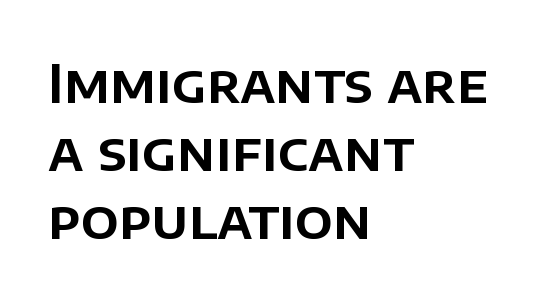
Line beginnings align vertically; line endings do not. You could not count columns in this text — the font is proportionally spaced. Rows of type keep a routine distance in the vertical direction. Posture: straight, roman, zero tilt. The characters display no serif detailing; their extremities are plain.
